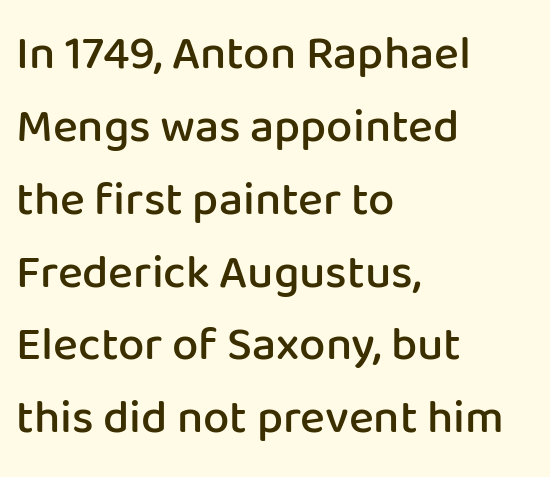
Glyph-to-glyph distance matches everyday printed text. The typesetting leans somewhat heavy: a semibold. A typesetter would call this proportional, since set widths differ per character. Casual observation: everything's shoved over to the left. Line spacing here is normal.
